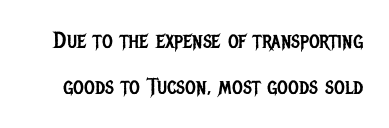
Q: Is the text bold? A: No.
Q: Is the text italic (slanted)? A: No, it is upright.
Q: Is the text underlined? A: No.
Q: Is the spacing between letters normal or unusually wide? A: Normal.
Q: Is the spacing between lines tight, normal or loose? A: Loose.
